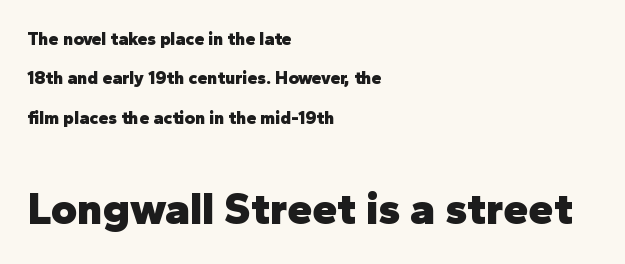
Font category for this specimen: sans-serif. Designer's note — italics off, roman on. You could not count columns in this text — the font is proportionally spaced. Inter-character spacing is left at the font's built-in metrics. Bold? Absolutely — the strokes are thick and heavy. If you measured baseline to baseline, you'd find a long distance.
